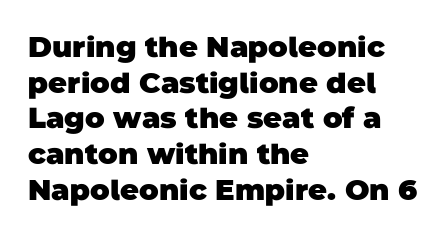
Q: Is the text bold? A: Yes.
Q: Is the typeface a serif or a sans-serif typeface? A: Sans-serif.
Q: Is the text underlined? A: No.
Q: How is the paragraph aligned? A: Left-aligned.
Q: Is the spacing between letters normal or unusually wide? A: Normal.
Q: Width (condensed, normal, or wide)? A: Normal.
Q: Stroke contrast? A: Low.
Q: x-height? A: Large.
Q: Monospaced? A: No.
